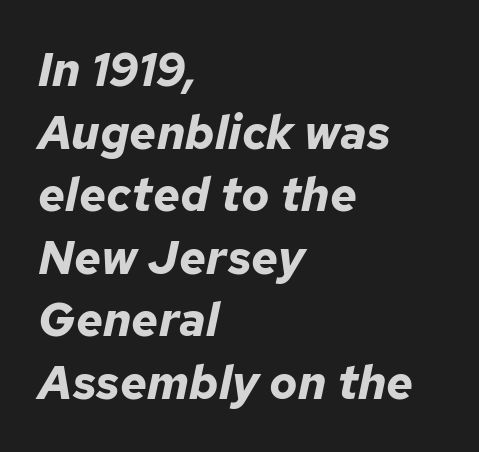
In terms of weight, the rendering is a true, heavy bold. Is there much room between lines? A standard amount, neither cramped nor airy. Compared with a centered layout, this one pins lines to the left instead. Do the characters align in a grid? No, the font is proportional. There's an unmistakable incline to the writing here.
